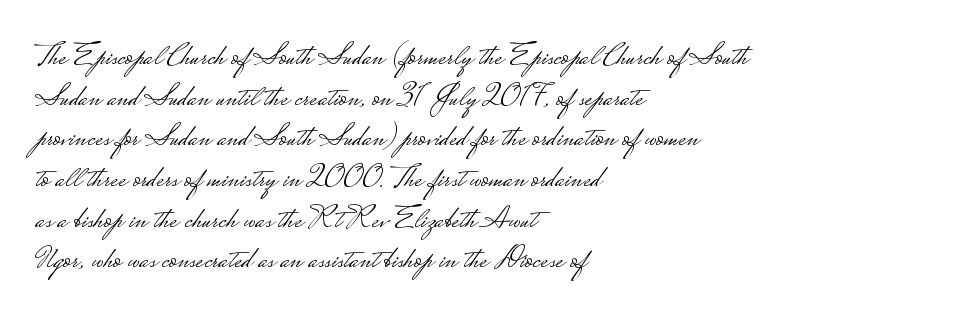
The image shows 32 px light, wide sans-serif type; set left-aligned, normal line spacing (1.27x), normal letter spacing, not underlined; low stroke contrast.
